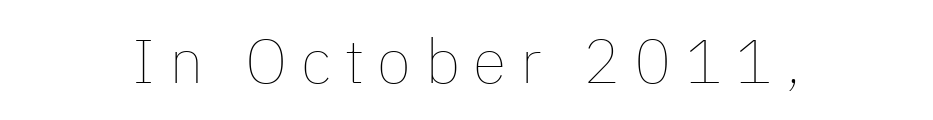
Q: Is the text bold? A: No.
Q: Is the text italic (slanted)? A: No, it is upright.
Q: Is the text underlined? A: No.
Q: How is the paragraph aligned? A: Centered.
Q: Is the spacing between letters normal or unusually wide? A: Unusually wide.
Q: Width (condensed, normal, or wide)? A: Normal.
Q: Stroke contrast? A: Low.
Q: x-height? A: Medium.
Q: Monospaced? A: No.
